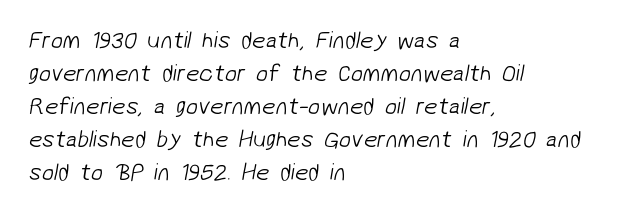
The image shows 24 px text type; set left-aligned, normal line spacing (1.38x), normal letter spacing, not underlined.
